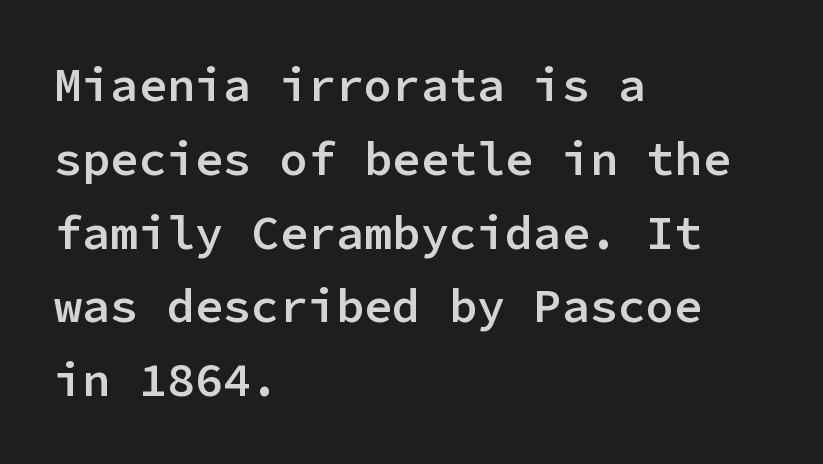
{"serif": "no", "italic": "no", "bold": "semi", "weight": "semibold", "width": "normal", "stroke_contrast": "low", "x_height": "medium", "monospaced": "yes", "underline": "no", "align": "left", "line_spacing": "normal", "line_spacing_ratio": 1.57, "letter_spacing": "normal", "letter_spacing_em": 0.0, "glyph_px": 47}
